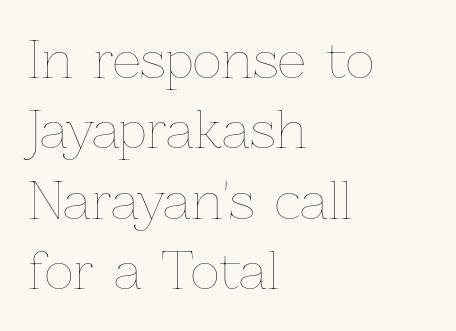
The passage shown is typed in a proportional face where columns would drift. Posture: straight, roman, zero tilt. Students, note that the glyphs here touch the page at normal intervals. The space between consecutive lines is moderate. In CSS terms this would be text-align: left.
